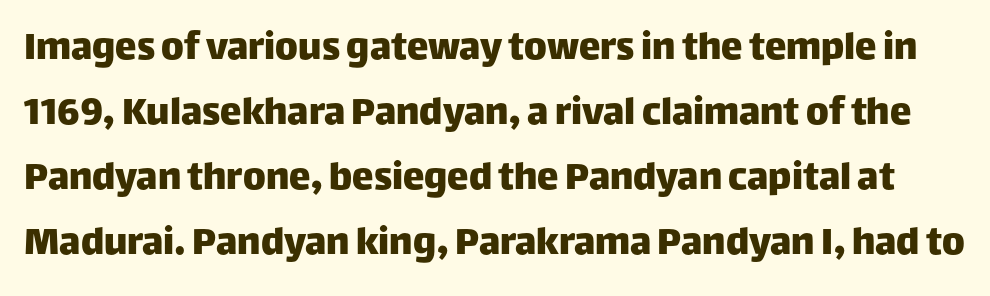
The image shows 43 px sans-serif type, upright; set normal line spacing (1.51x), normal letter spacing, not underlined; low stroke contrast and a large x-height.
